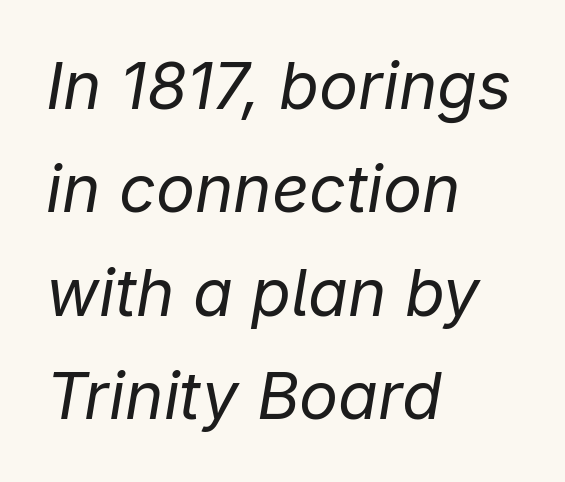
{"italic": "yes", "lean": "right", "slant_degrees": 9, "bold": "no", "weight": "regular", "width": "normal", "stroke_contrast": "low", "x_height": "medium", "monospaced": "no", "underline": "no", "align": "left", "line_spacing": "normal", "line_spacing_ratio": 1.59, "letter_spacing": "normal", "letter_spacing_em": 0.0, "glyph_px": 65}
